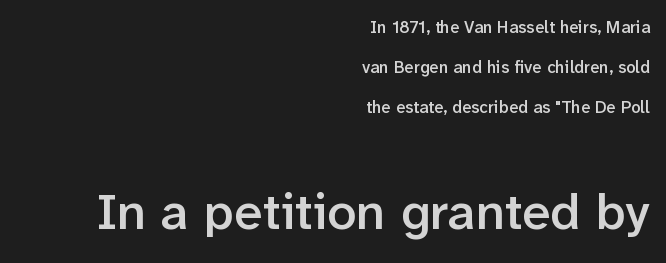
Whoever set this made the second block the dominant, larger element. A flush-right, rag-left setting is used for this passage. Every character sits straight up, as roman type does. Observe the absence of serifs on each vertical stroke in this sample.
